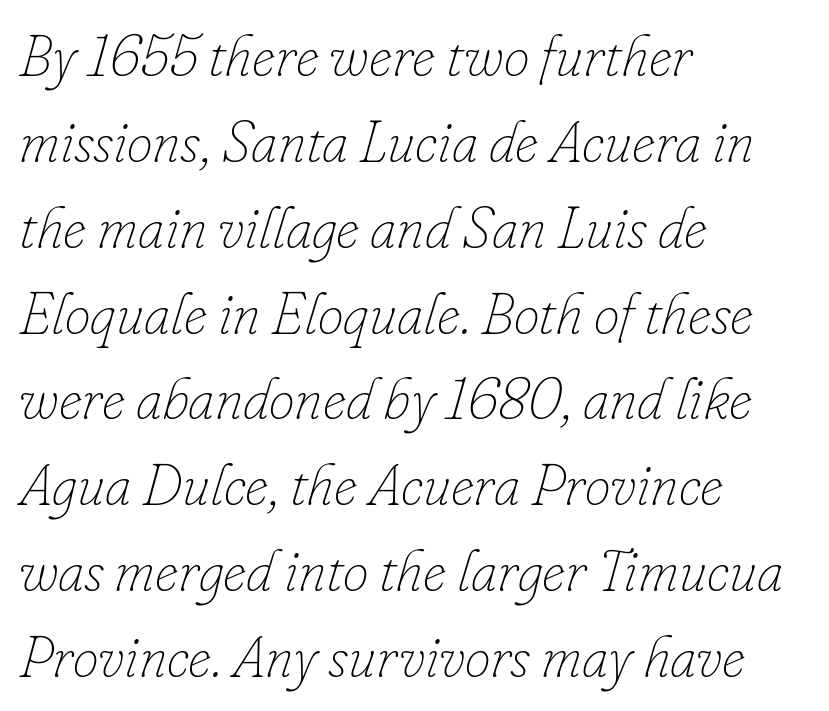
The image shows 58 px thin type, italic (leaning right); set left-aligned, normal line spacing (1.48x), normal letter spacing, not underlined; low stroke contrast and a small x-height.
